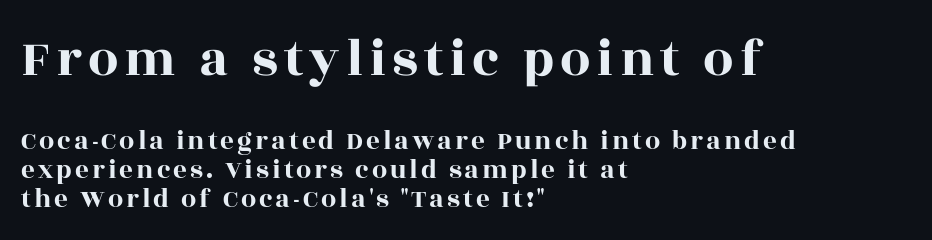
{"serif": "yes", "italic": "no", "width": "wide", "x_height": "large", "monospaced": "no", "underline": "no", "align": "left", "line_spacing": "tight", "line_spacing_ratio": 1.07, "larger_block": "first", "size_ratio": 2.0, "glyph_px": 54}
